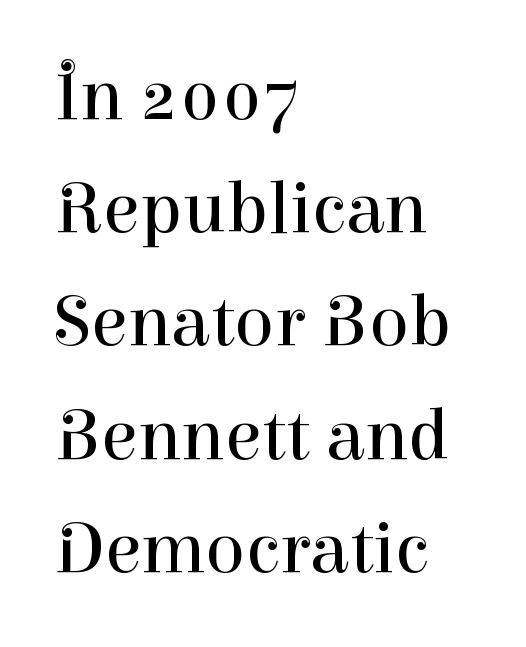
The image shows 74 px regular-weight serif type, upright; set left-aligned, normal line spacing (1.53x), normal letter spacing, not underlined; high stroke contrast and a medium x-height.
